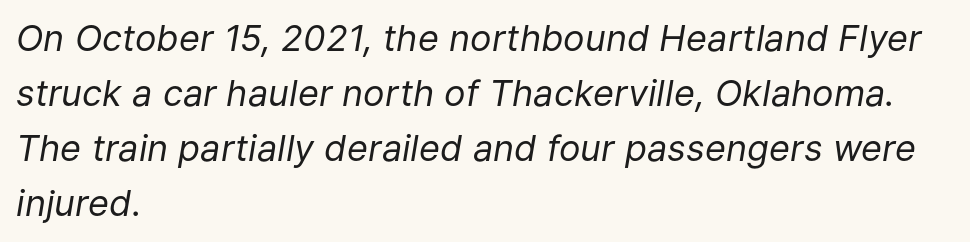
The image shows 36 px regular-weight type, italic (leaning right); set left-aligned, normal line spacing (1.53x), normal letter spacing, not underlined; low stroke contrast and a medium x-height.
